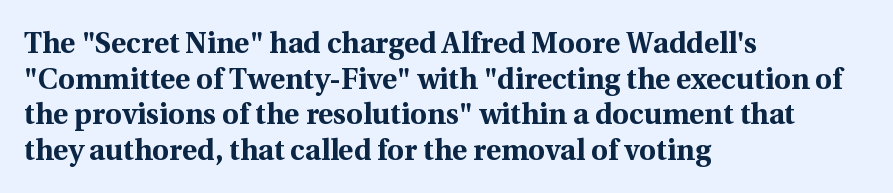
The image shows 29 px bold serif type, upright; set left-aligned, line spacing 1.23x, normal letter spacing, not underlined; a medium x-height.
